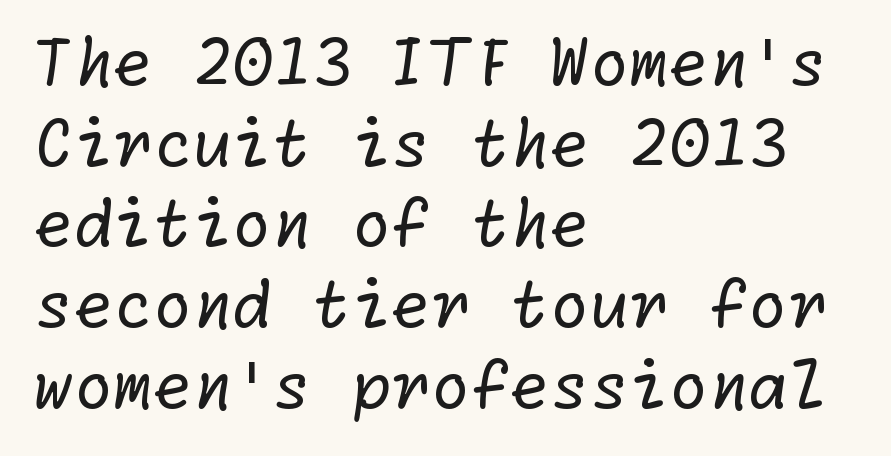
The typesetter chose a ragged-right arrangement here. What stands out about the letter spacing? Nothing — it is the standard amount. A sans-serif font was chosen for this passage. Counters stay open thanks to moderate or lighter strokes. Bare-footed words on every line.
